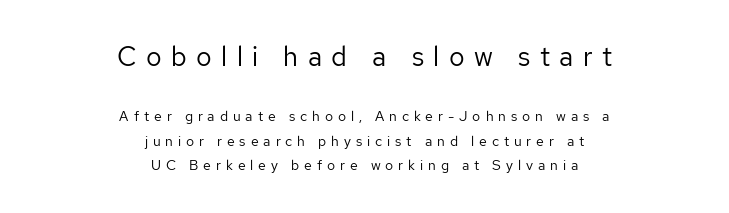
{"italic": "no", "bold": "no", "underline": "no", "align": "center", "line_spacing_ratio": 1.73, "letter_spacing": "wide", "letter_spacing_em": 0.35, "larger_block": "first", "size_ratio": 1.93, "glyph_px": 27}
